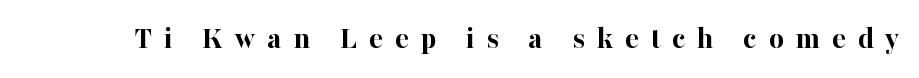
Q: Is the text bold? A: Yes.
Q: Is the text italic (slanted)? A: No, it is upright.
Q: Is the typeface a serif or a sans-serif typeface? A: Serif.
Q: Is the text underlined? A: No.
Q: Is the spacing between letters normal or unusually wide? A: Unusually wide.
Q: Width (condensed, normal, or wide)? A: Normal.
Q: Stroke contrast? A: High.
Q: x-height? A: Medium.
Q: Monospaced? A: No.
